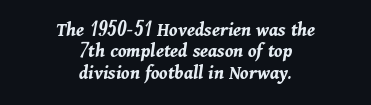
The glyphs look as if they've been sheared to an angle. The typesetter chose a symmetrical, centered arrangement here. Rows of type sit shoulder to shoulder in the vertical direction. Each glyph is drawn with heavy, bold strokes.
